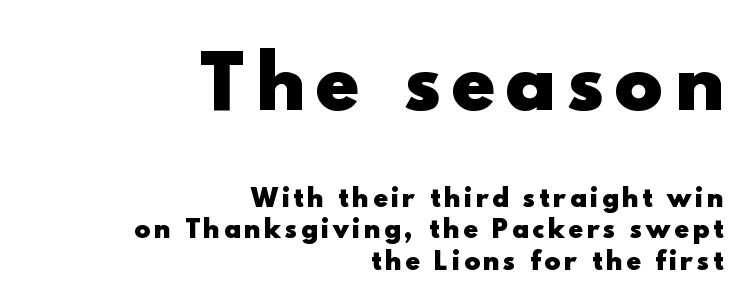
The image shows 72 px heavy sans-serif type, upright; set right-aligned, normal line spacing (1.32x), not underlined; the first (top) block is 3.0x larger; a small x-height.
